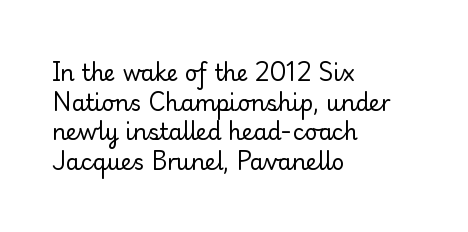
The image shows 22 px text type, upright; set left-aligned, normal line spacing (1.35x), normal letter spacing, not underlined.
